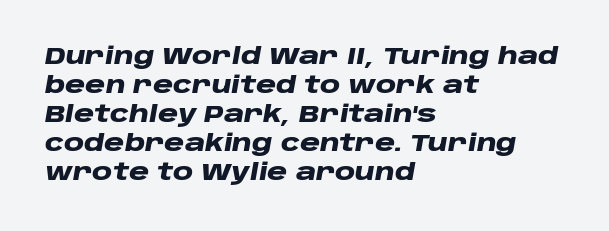
Q: Is the text bold? A: Yes.
Q: Is the text italic (slanted)? A: Yes, it leans right by about 10 degrees.
Q: Is the text underlined? A: No.
Q: How is the paragraph aligned? A: Left-aligned.
Q: Is the spacing between letters normal or unusually wide? A: Normal.
Q: Is the spacing between lines tight, normal or loose? A: Normal.
